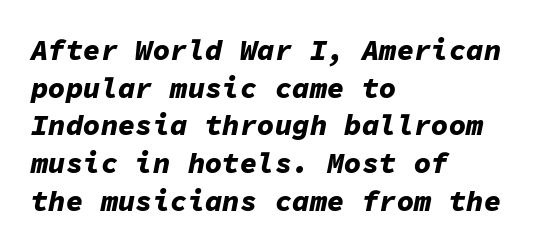
{"italic": "yes", "lean": "right", "slant_degrees": 11, "bold": "yes", "weight": "bold", "width": "normal", "stroke_contrast": "low", "x_height": "medium", "monospaced": "yes", "underline": "no", "align": "left", "line_spacing": "normal", "line_spacing_ratio": 1.3, "letter_spacing": "normal", "letter_spacing_em": 0.0, "glyph_px": 29}
